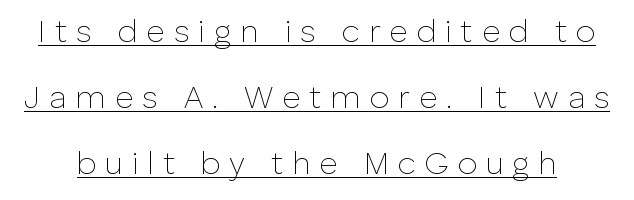
What stands out about the letter spacing? Its width — letters are far apart. You can tell it's not italic because the verticals are truly vertical. The face used here is proportionally spaced, like ordinary book or web type. Quick note: underline on. The passage shown is not bold in any degree.
